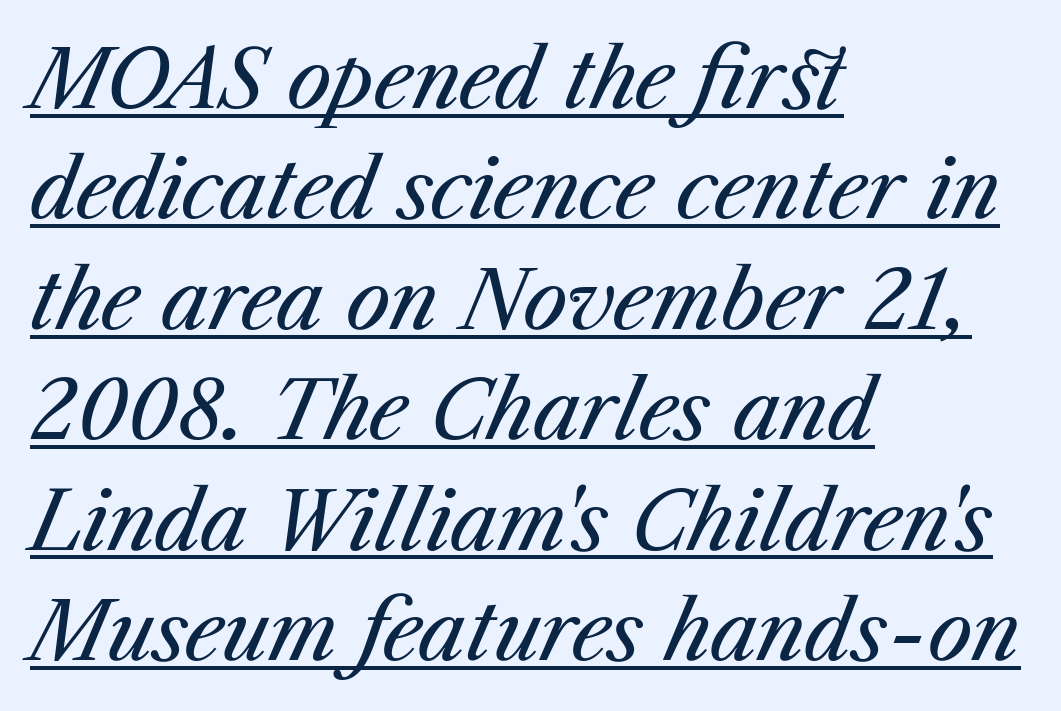
Check the space under the baseline: a stroke is drawn there. Vertically, the passage feels balanced, rows spaced as you'd expect. A classic flush-left, rag-right setting is used for this passage. Designer's note — italics engaged. Here the designer chose a conventional face with non-uniform glyph widths.
